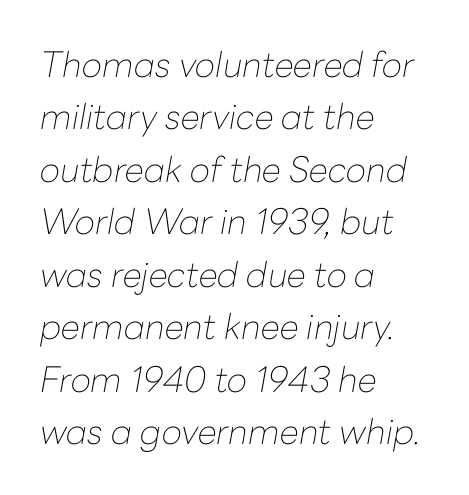
Q: Is the text bold? A: No.
Q: Is the text italic (slanted)? A: Yes, it leans right by about 10 degrees.
Q: Is the text underlined? A: No.
Q: How is the paragraph aligned? A: Left-aligned.
Q: Is the spacing between letters normal or unusually wide? A: Normal.
Q: Is the spacing between lines tight, normal or loose? A: Normal.
Q: Width (condensed, normal, or wide)? A: Normal.
Q: Stroke contrast? A: Low.
Q: x-height? A: Medium.
Q: Monospaced? A: No.
